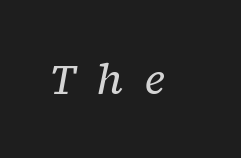
Weight class: somewhere from thin through regular. The letters advance in unequal steps, a hallmark of proportional type. Italic? Definitely — the glyphs are oblique. Anything drawn beneath the words? Only blank space. The letters carry serifs — small finishing strokes at the ends of their stems.
